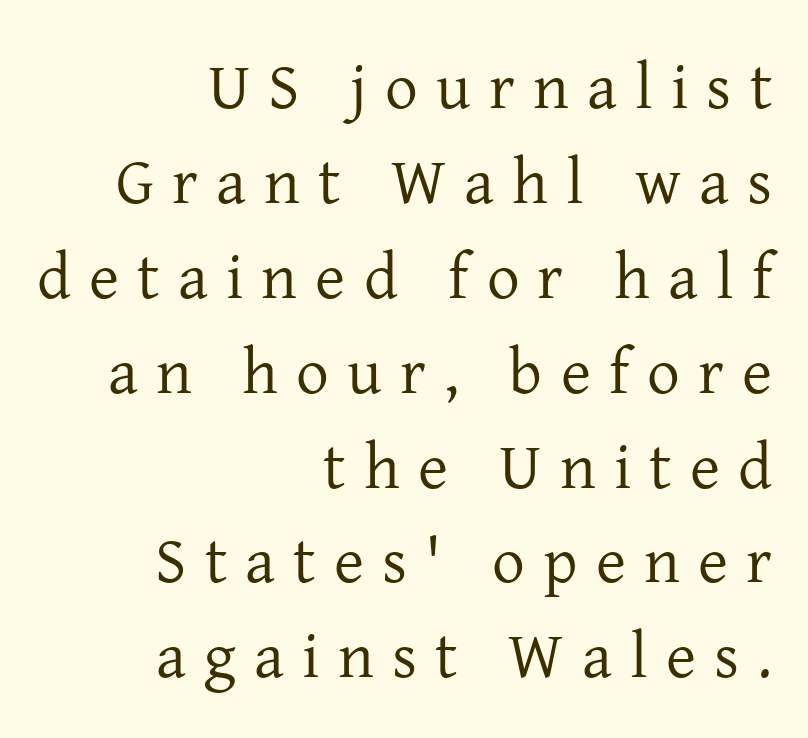
The image shows 65 px regular-weight serif type, upright; set right-aligned, normal line spacing (1.46x), unusually wide letter spacing (+0.28 em), not underlined; low stroke contrast and a medium x-height.
